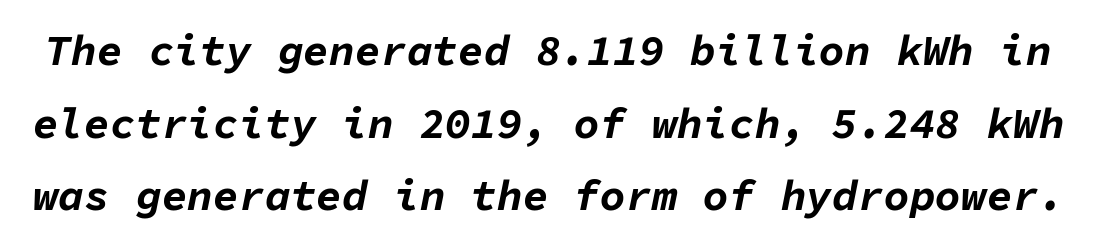
The rendering keeps characters at their native spacing. These words are printed bold, with thick strokes throughout. Honestly, the row spacing looks completely unremarkable. Descenders hang freely into open space.
